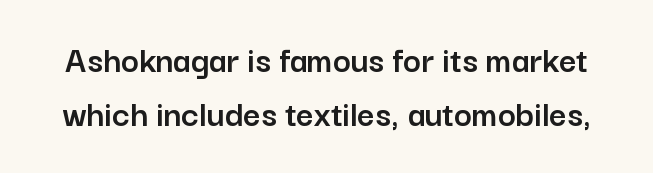
{"serif": "no", "italic": "no", "width": "normal", "stroke_contrast": "low", "x_height": "medium", "monospaced": "no", "underline": "no", "line_spacing": "normal", "line_spacing_ratio": 1.43, "letter_spacing": "normal", "letter_spacing_em": 0.0, "glyph_px": 38}
